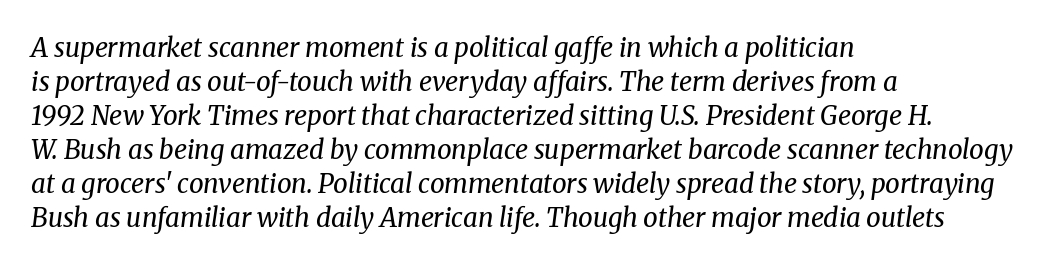
Q: Is the text bold? A: No.
Q: Is the text italic (slanted)? A: Yes, it leans right by about 8 degrees.
Q: Is the text underlined? A: No.
Q: How is the paragraph aligned? A: Left-aligned.
Q: Is the spacing between letters normal or unusually wide? A: Normal.
Q: Is the spacing between lines tight, normal or loose? A: Normal.
